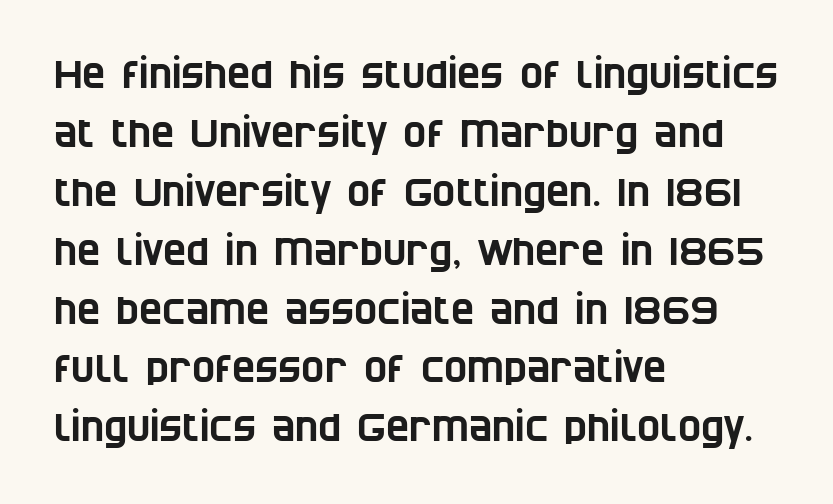
{"serif": "no", "width": "condensed", "stroke_contrast": "low", "x_height": "large", "monospaced": "no", "underline": "no", "align": "left", "line_spacing": "normal", "line_spacing_ratio": 1.51, "letter_spacing": "normal", "letter_spacing_em": 0.0, "glyph_px": 39}
